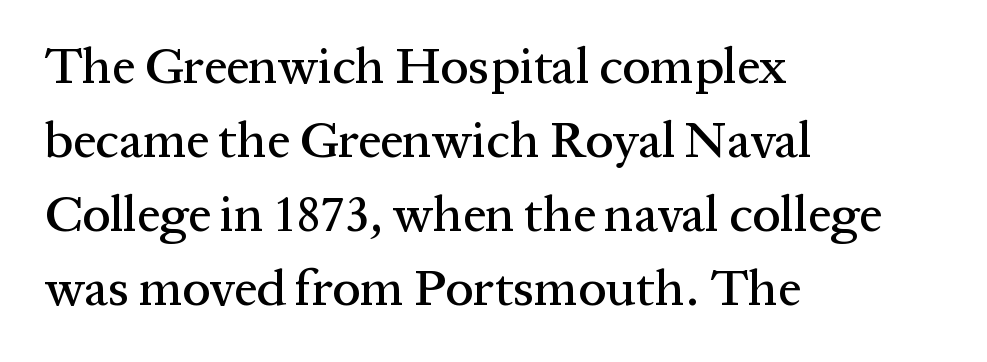
Small tapered or slab feet sit at the stroke ends, so this counts as serif. The passage shown stacks its lines at a standard gap. A typesetter would call this zero additional tracking. Each letter keeps its own natural width here, so spacing adapts to shape. Do the letters lean? They stand straight.
